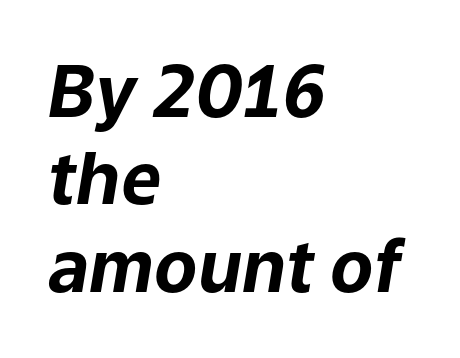
The image shows 71 px bold type, italic (leaning right); set left-aligned, line spacing 1.23x, normal letter spacing, not underlined; low stroke contrast and a medium x-height.
